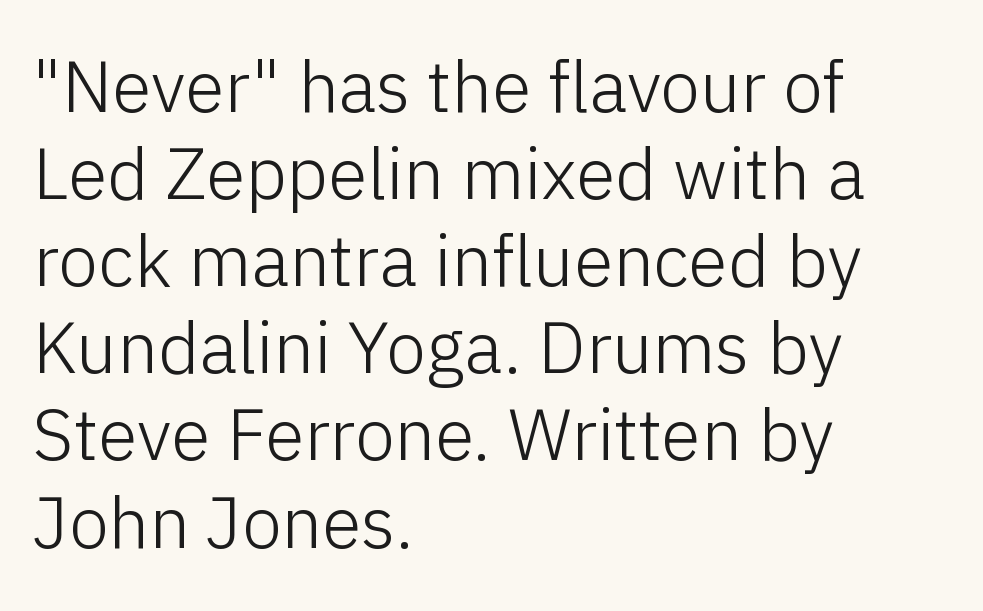
The image shows 72 px light sans-serif type, upright; set left-aligned, line spacing 1.21x, normal letter spacing, not underlined; low stroke contrast and a medium x-height.
